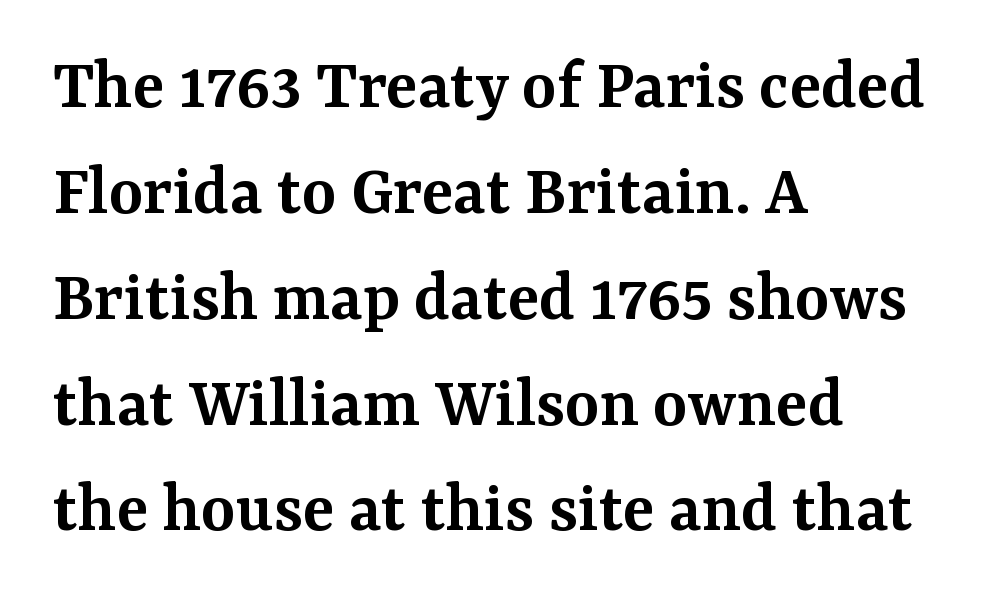
{"serif": "yes", "italic": "no", "bold": "semi", "weight": "semibold", "width": "normal", "stroke_contrast": "medium", "x_height": "medium", "monospaced": "no", "underline": "no", "align": "left", "line_spacing": "normal", "line_spacing_ratio": 1.45, "letter_spacing": "normal", "letter_spacing_em": 0.0, "glyph_px": 73}
